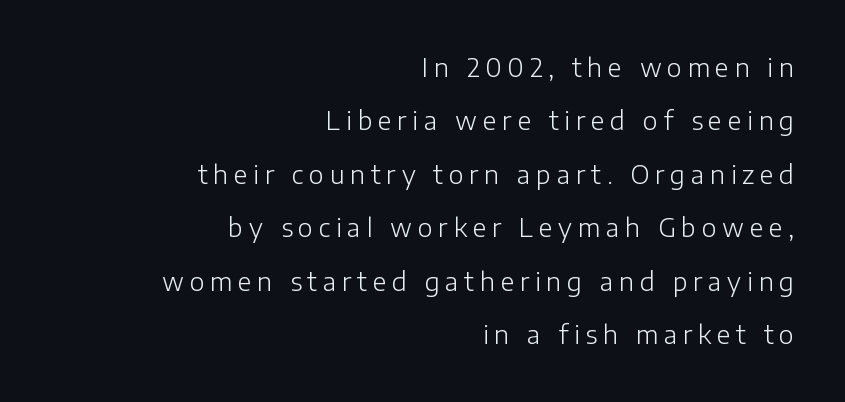
Lines of text with bare space underneath. This rendering uses right alignment, leaving the left contour irregular. Short note: letters widely spaced. Whoever set this chose breathing room over compactness in the vertical rhythm. In terms of posture, this sample is upright. Each stroke keeps to a modest, everyday thickness or less.
